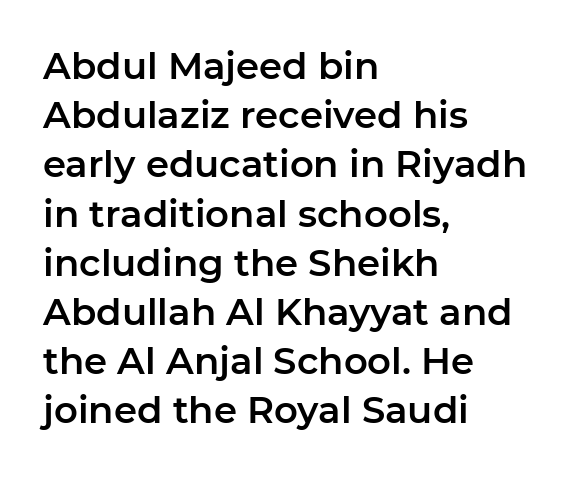
{"serif": "no", "italic": "no", "width": "normal", "stroke_contrast": "low", "x_height": "medium", "monospaced": "no", "underline": "no", "align": "left", "line_spacing": "normal", "line_spacing_ratio": 1.33, "letter_spacing": "normal", "letter_spacing_em": 0.0, "glyph_px": 37}
